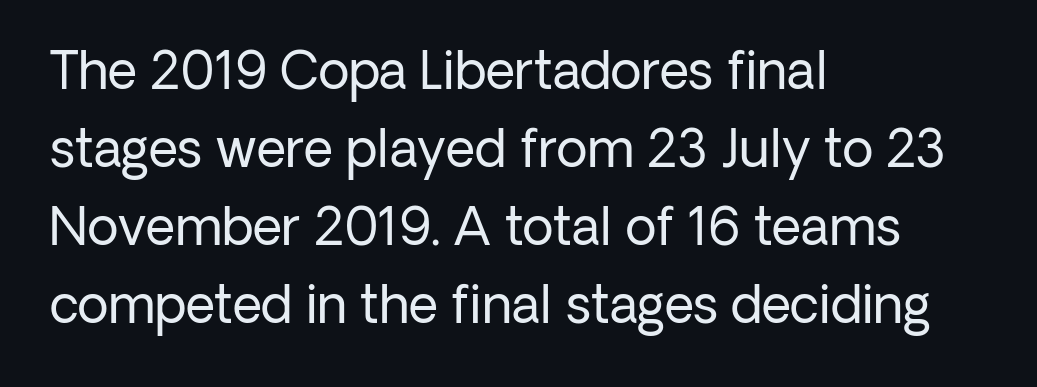
Q: Is the text bold? A: No.
Q: Is the text italic (slanted)? A: No, it is upright.
Q: Is the typeface a serif or a sans-serif typeface? A: Sans-serif.
Q: Is the text underlined? A: No.
Q: How is the paragraph aligned? A: Left-aligned.
Q: Is the spacing between letters normal or unusually wide? A: Normal.
Q: Is the spacing between lines tight, normal or loose? A: Normal.
Q: Width (condensed, normal, or wide)? A: Normal.
Q: Stroke contrast? A: Low.
Q: x-height? A: Medium.
Q: Monospaced? A: No.
